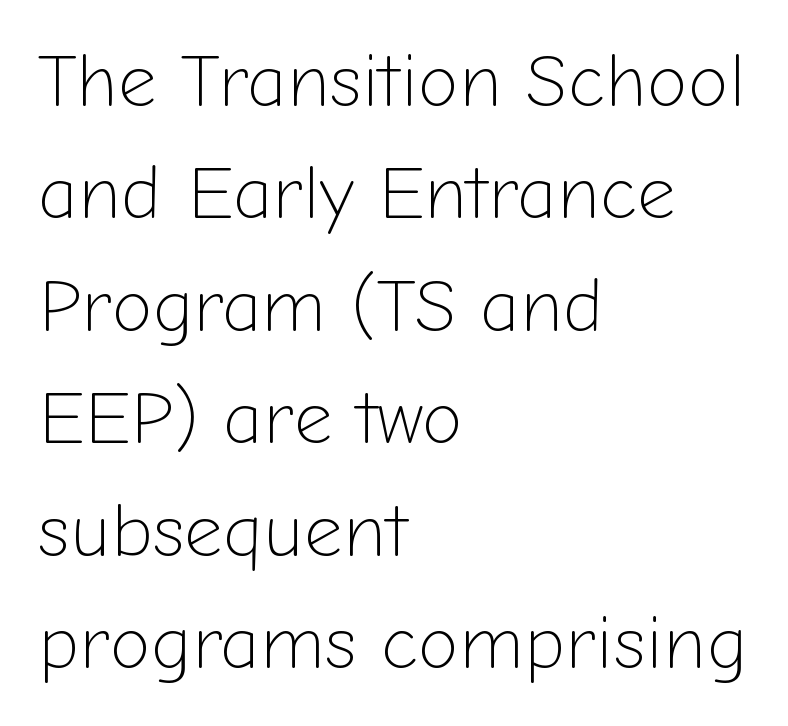
The image shows 75 px light sans-serif type, upright; set left-aligned, normal line spacing (1.5x), normal letter spacing, not underlined; low stroke contrast and a medium x-height.
